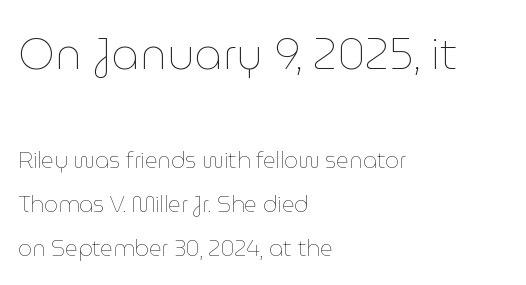
Check the space under the baseline: it is left empty. What stands out about the letter spacing? Nothing — it is the standard amount. The typesetting does not lean heavy: it is not bold. The rendering uses natural spacing where letterforms have individual widths.
